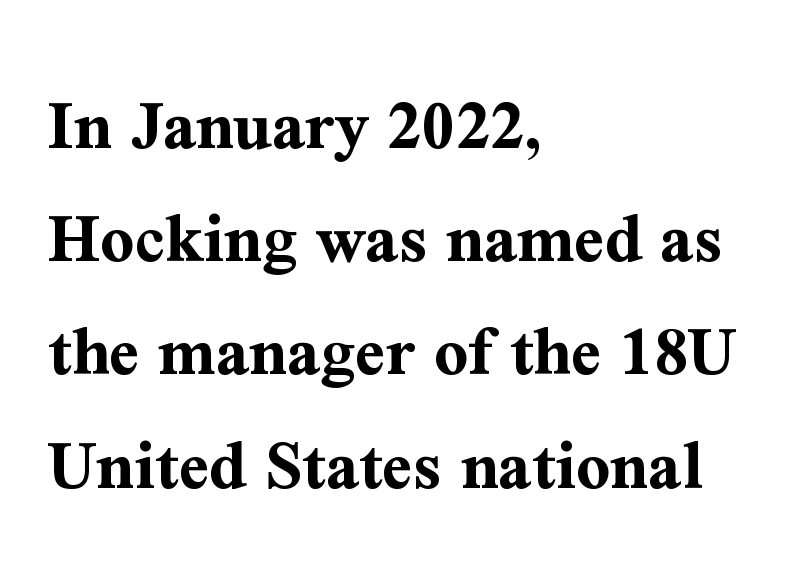
A typesetter would call this zero additional tracking. Check the space under the baseline: it is left empty. Note the varied advance widths — an 'i' is clearly narrower than an 'm'. Rows of type keep a routine distance in the vertical direction. Does the lettering tilt? It doesn't — this is upright.
